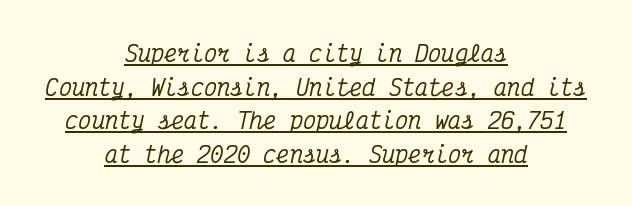
A rule runs beneath these lines of type. The glyphs look as if they've been sheared to an angle. Layout note: lines centered. Each word holds together tightly as a unit, with standard inter-letter gaps.
